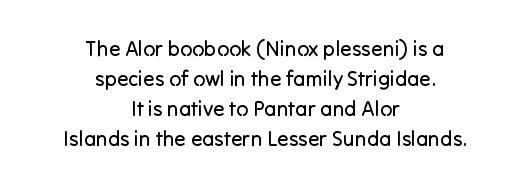
Q: Is the text bold? A: No.
Q: Is the text italic (slanted)? A: No, it is upright.
Q: Is the text underlined? A: No.
Q: How is the paragraph aligned? A: Centered.
Q: Is the spacing between letters normal or unusually wide? A: Normal.
Q: Is the spacing between lines tight, normal or loose? A: Normal.
